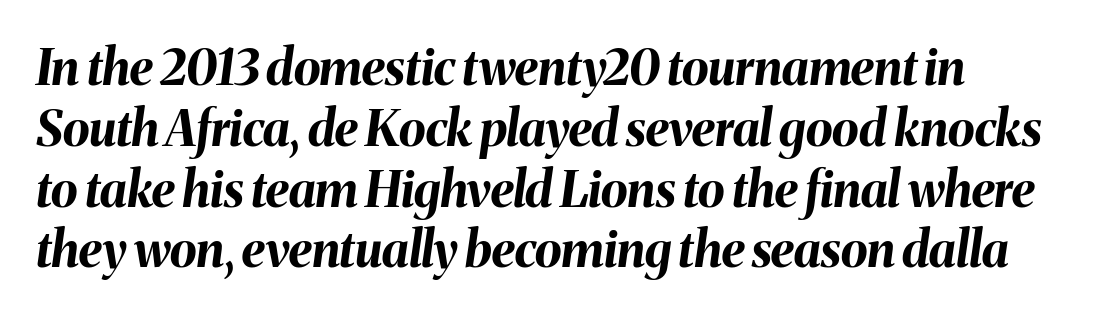
Q: Is the text bold? A: Yes.
Q: Is the text italic (slanted)? A: Yes, it leans right by about 8 degrees.
Q: Is the text underlined? A: No.
Q: Is the spacing between letters normal or unusually wide? A: Normal.
Q: Width (condensed, normal, or wide)? A: Normal.
Q: Stroke contrast? A: Medium.
Q: x-height? A: Medium.
Q: Monospaced? A: No.
